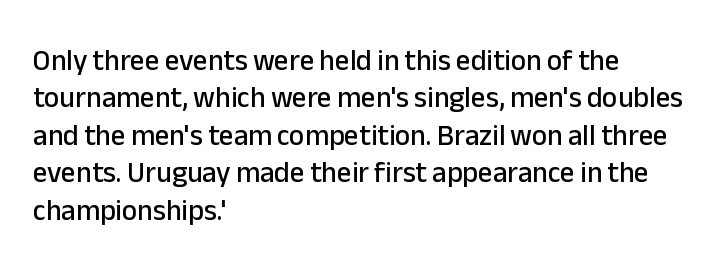
Q: Is the text italic (slanted)? A: No, it is upright.
Q: Is the typeface a serif or a sans-serif typeface? A: Sans-serif.
Q: Is the text underlined? A: No.
Q: How is the paragraph aligned? A: Left-aligned.
Q: Is the spacing between letters normal or unusually wide? A: Normal.
Q: Is the spacing between lines tight, normal or loose? A: Normal.
Q: Width (condensed, normal, or wide)? A: Normal.
Q: Stroke contrast? A: Low.
Q: x-height? A: Medium.
Q: Monospaced? A: No.
